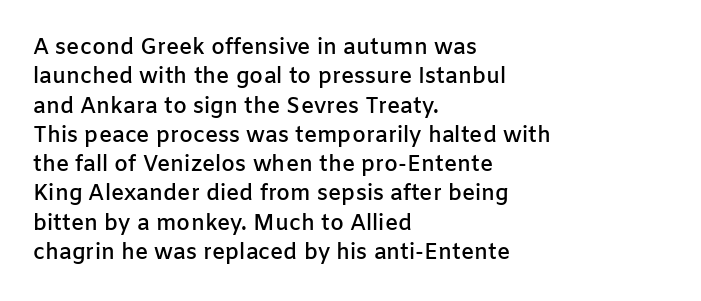
Q: Is the text bold? A: Semi-bold.
Q: Is the text italic (slanted)? A: No, it is upright.
Q: Is the text underlined? A: No.
Q: How is the paragraph aligned? A: Left-aligned.
Q: Is the spacing between letters normal or unusually wide? A: Normal.
Q: Is the spacing between lines tight, normal or loose? A: Normal.
